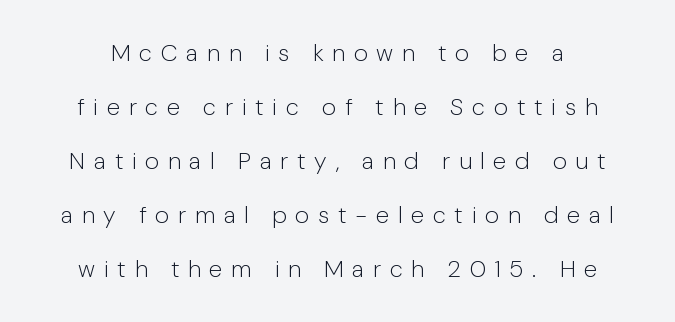
Q: Is the text bold? A: No.
Q: Is the text italic (slanted)? A: No, it is upright.
Q: Is the text underlined? A: No.
Q: Is the spacing between letters normal or unusually wide? A: Unusually wide.
Q: Is the spacing between lines tight, normal or loose? A: Loose.
